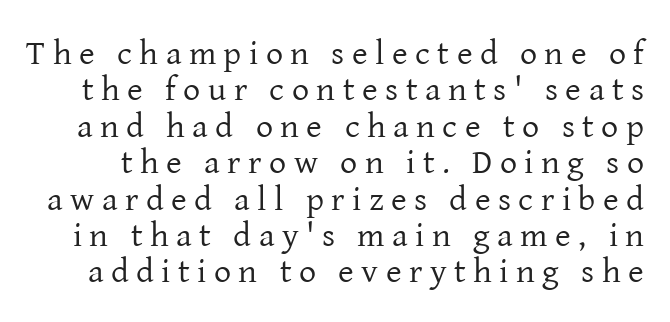
The image shows 34 px regular-weight serif type, upright; set tight line spacing (1.07x), unusually wide letter spacing (+0.22 em), not underlined; low stroke contrast and a medium x-height.
